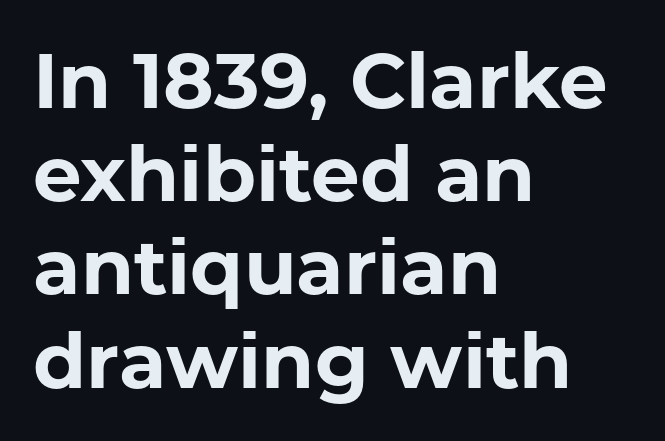
{"serif": "no", "italic": "no", "bold": "yes", "weight": "bold", "width": "normal", "stroke_contrast": "low", "x_height": "medium", "monospaced": "no", "underline": "no", "align": "left", "line_spacing_ratio": 1.21, "letter_spacing": "normal", "letter_spacing_em": 0.0, "glyph_px": 77}
